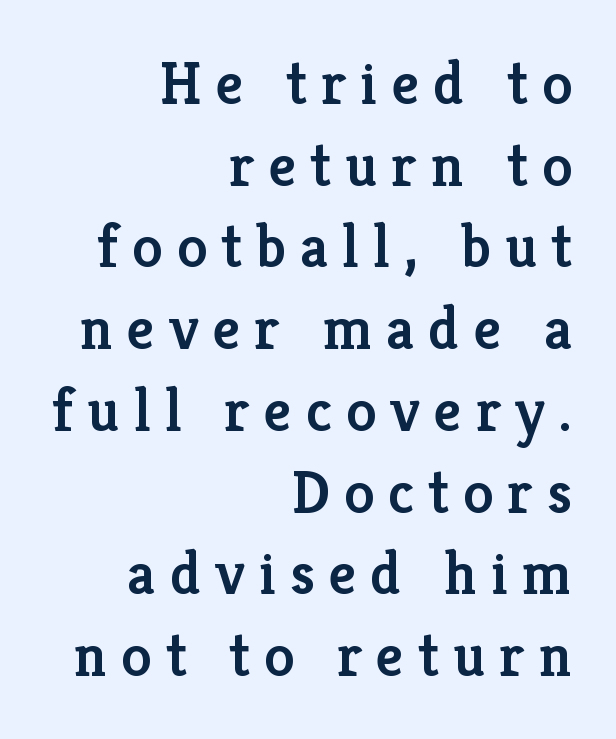
Note the varied advance widths — an 'i' is clearly narrower than an 'm'. Descender tails drop into unmarked territory. The letters stand upright; this is a roman face. Which margin do the lines hug? The right one — the left edge is uneven. Baseline-to-baseline distance is the conventional proportion of letter height. There is plenty of visible air inserted between adjacent glyphs.
